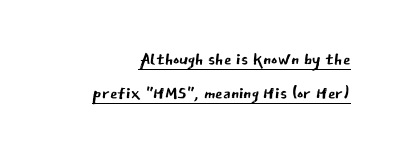
Q: Is the text bold? A: No.
Q: Is the text italic (slanted)? A: No, it is upright.
Q: Is the text underlined? A: Yes.
Q: Is the spacing between letters normal or unusually wide? A: Normal.
Q: Is the spacing between lines tight, normal or loose? A: Normal.
